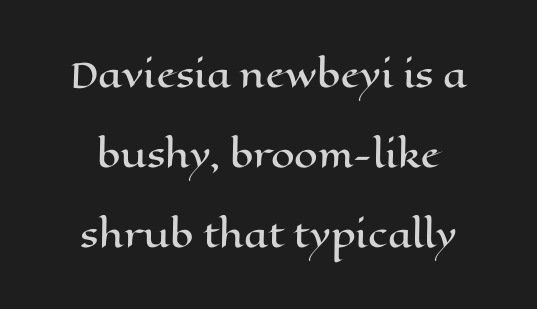
You could not count columns in this text — the font is proportionally spaced. The specimen reads as upright at a glance. A clean baseline with only descenders dipping below it. Leading is clearly above the norm, producing a sparse column.
